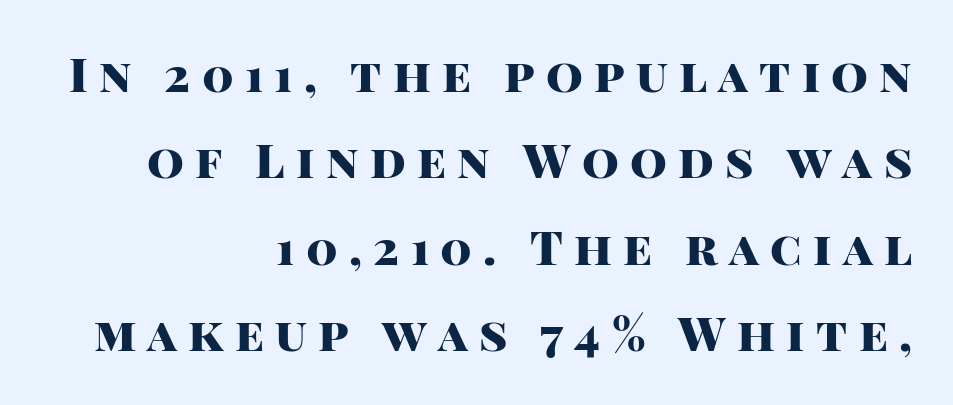
Q: Is the text bold? A: Yes.
Q: Is the text italic (slanted)? A: No, it is upright.
Q: Is the typeface a serif or a sans-serif typeface? A: Sans-serif.
Q: Is the text underlined? A: No.
Q: How is the paragraph aligned? A: Right-aligned.
Q: Is the spacing between letters normal or unusually wide? A: Unusually wide.
Q: Width (condensed, normal, or wide)? A: Normal.
Q: Stroke contrast? A: High.
Q: x-height? A: Large.
Q: Monospaced? A: No.
